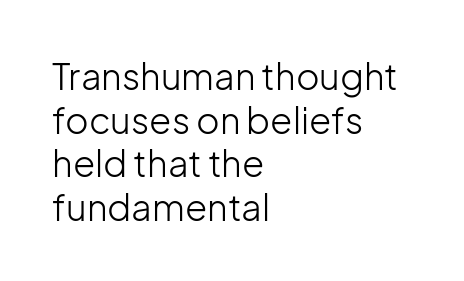
{"serif": "no", "italic": "no", "bold": "no", "weight": "light", "width": "normal", "stroke_contrast": "low", "x_height": "medium", "monospaced": "no", "underline": "no", "align": "left", "line_spacing_ratio": 1.21, "letter_spacing": "normal", "letter_spacing_em": 0.0, "glyph_px": 36}
